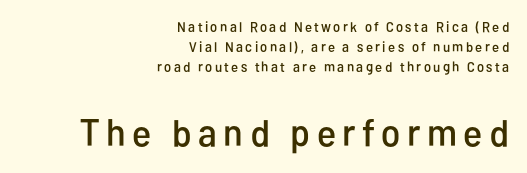
Q: Is the text italic (slanted)? A: No, it is upright.
Q: Is the typeface a serif or a sans-serif typeface? A: Sans-serif.
Q: Is the text underlined? A: No.
Q: How is the paragraph aligned? A: Right-aligned.
Q: Is the spacing between lines tight, normal or loose? A: Normal.
Q: Which block of text is set in a larger size, the first (top) or the second (bottom)? A: The second (bottom) one.
Q: Width (condensed, normal, or wide)? A: Condensed.
Q: Stroke contrast? A: Low.
Q: x-height? A: Medium.
Q: Monospaced? A: No.
